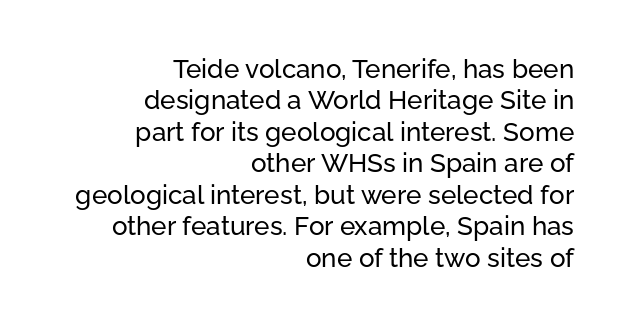
{"italic": "no", "underline": "no", "align": "right", "line_spacing_ratio": 1.21, "letter_spacing": "normal", "letter_spacing_em": 0.0, "glyph_px": 26}
